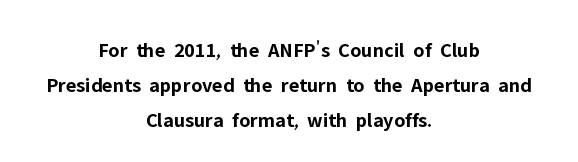
The typography opts for an upright posture over an oblique one. Observe the ordinary spacing: letters are neighbours, not strangers. Has an underline been added? It has not. In CSS terms this would be text-align: center. The font is running at its bold setting.
